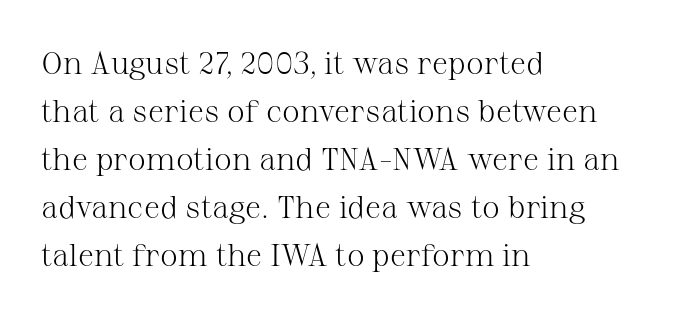
Q: Is the text bold? A: No.
Q: Is the text italic (slanted)? A: No, it is upright.
Q: Is the typeface a serif or a sans-serif typeface? A: Serif.
Q: Is the text underlined? A: No.
Q: How is the paragraph aligned? A: Left-aligned.
Q: Is the spacing between letters normal or unusually wide? A: Normal.
Q: Is the spacing between lines tight, normal or loose? A: Normal.
Q: Width (condensed, normal, or wide)? A: Normal.
Q: Stroke contrast? A: Medium.
Q: x-height? A: Medium.
Q: Monospaced? A: No.
